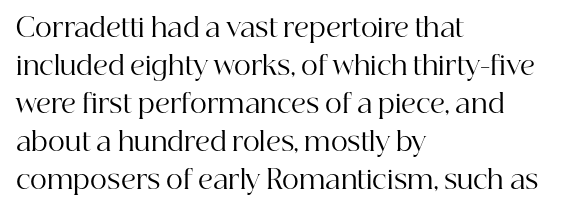
The image shows 26 px text type, upright; set left-aligned, normal line spacing (1.46x), normal letter spacing, not underlined.
